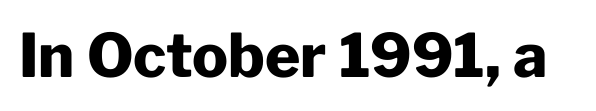
Q: Is the text bold? A: Yes.
Q: Is the text italic (slanted)? A: No, it is upright.
Q: Is the typeface a serif or a sans-serif typeface? A: Sans-serif.
Q: Is the text underlined? A: No.
Q: Is the spacing between letters normal or unusually wide? A: Normal.
Q: Width (condensed, normal, or wide)? A: Normal.
Q: Stroke contrast? A: Low.
Q: x-height? A: Medium.
Q: Monospaced? A: No.
